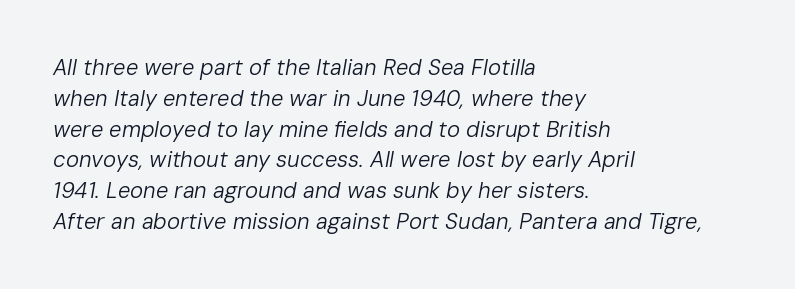
The image shows 22 px text type, italic (leaning right); set left-aligned, normal line spacing (1.4x), normal letter spacing, not underlined.
